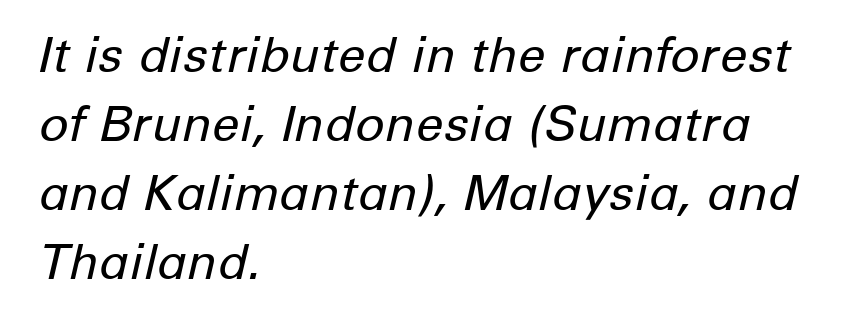
Leading: standard. Does extra space separate the letters? No, they use regular spacing. The face looks like a standard text weight, possibly lighter. Horizontally, the lines are justified to the leading edge only.
